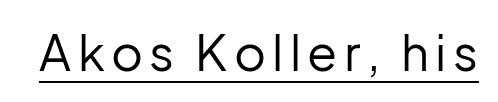
Stems here are at most as thick as an everyday book face. It's the straight-up-and-down kind of type. Character widths vary here, with narrow letters taking less room than wide ones. Has an underline been added? It has. The characters display no serif detailing; their extremities are plain.
